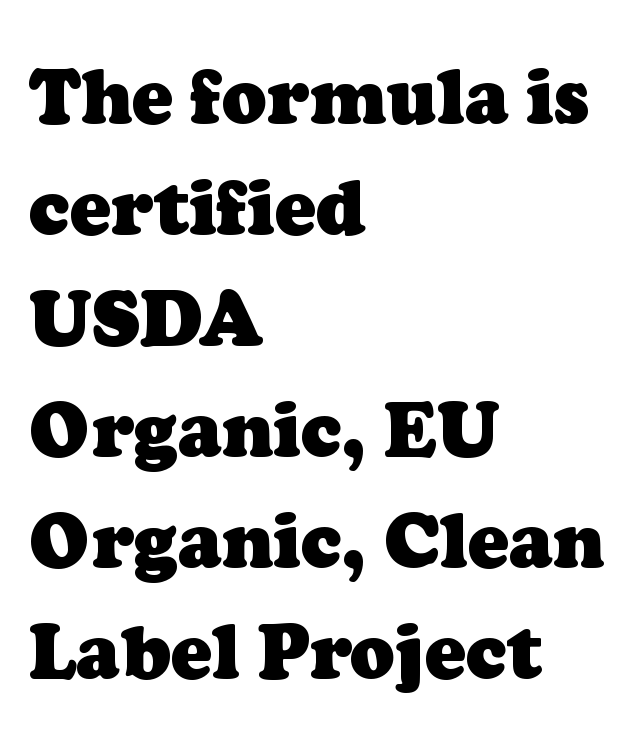
{"serif": "yes", "bold": "yes", "weight": "heavy", "width": "normal", "stroke_contrast": "low", "x_height": "medium", "monospaced": "no", "underline": "no", "align": "left", "line_spacing": "normal", "line_spacing_ratio": 1.48, "letter_spacing": "normal", "letter_spacing_em": 0.0, "glyph_px": 75}
